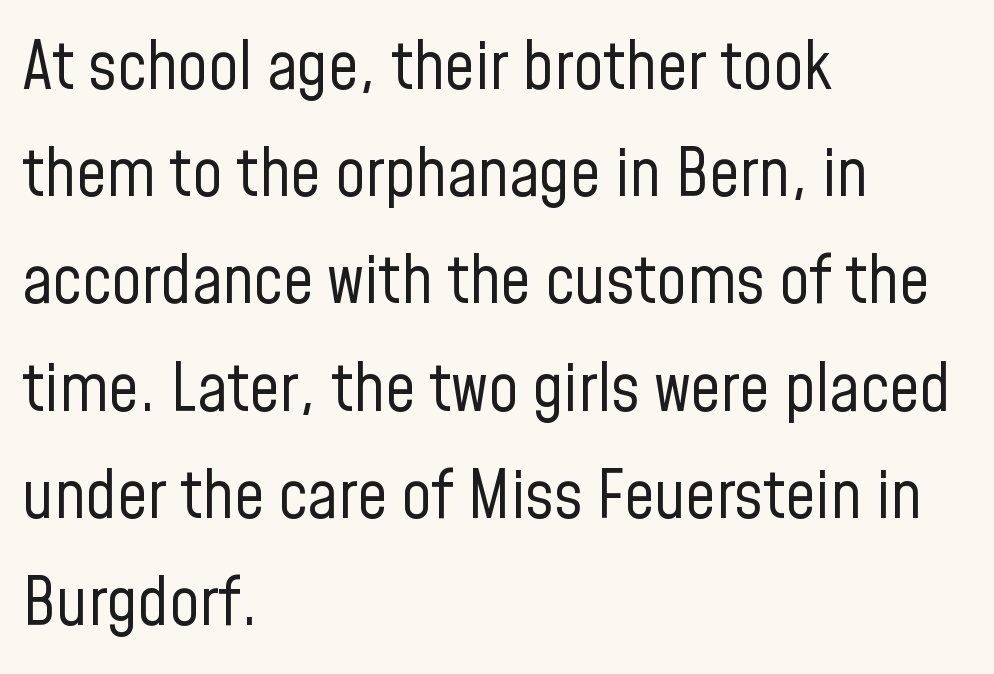
The image shows 67 px regular-weight, condensed sans-serif type, upright; set left-aligned, normal line spacing (1.6x), normal letter spacing, not underlined; low stroke contrast and a medium x-height.
